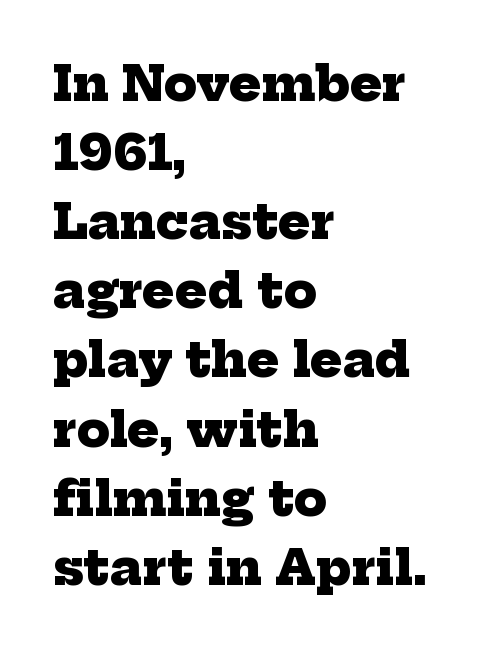
The image shows 48 px heavy serif type; set left-aligned, normal line spacing (1.44x), normal letter spacing, not underlined; low stroke contrast and a medium x-height.
